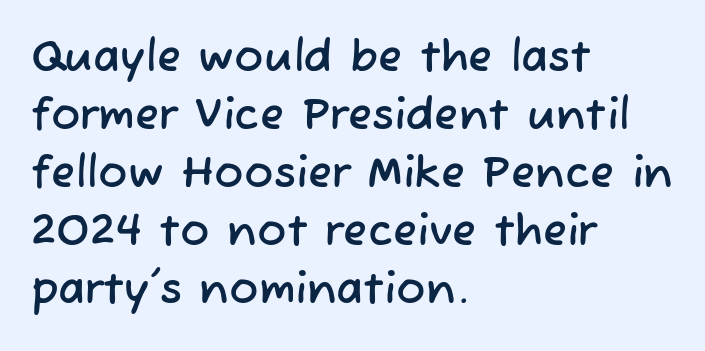
The image shows 44 px sans-serif type; set left-aligned, normal line spacing (1.32x), normal letter spacing, not underlined; low stroke contrast and a medium x-height.
